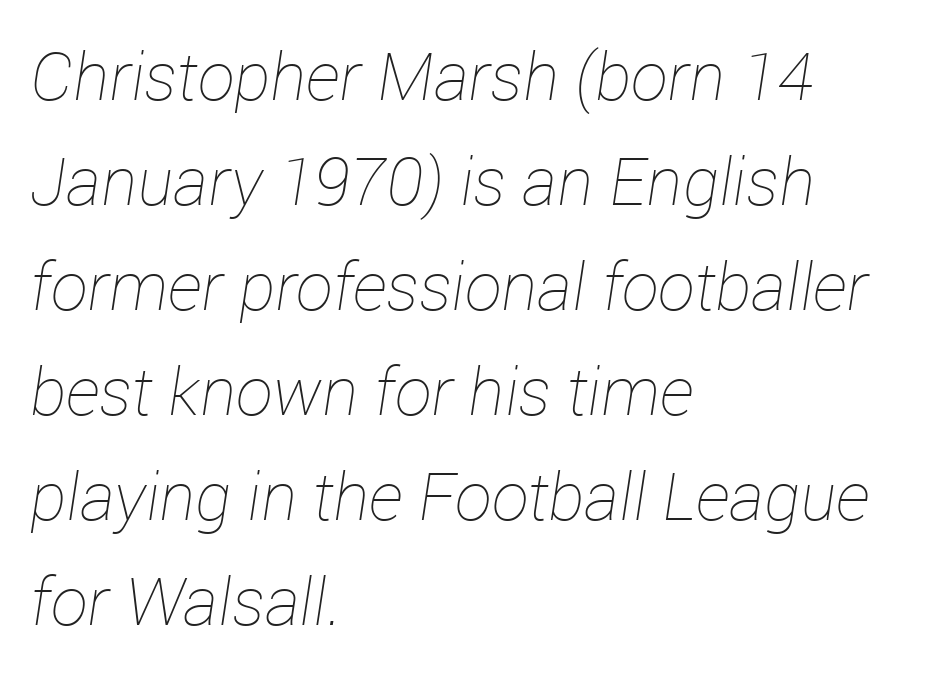
This sample keeps an unexceptional amount of space between lines. Default kerning and tracking; the words read as compact shapes. Is this a fixed-width face? No — the glyphs have proportional, varying widths. The weight tops out at a normal text grade.
